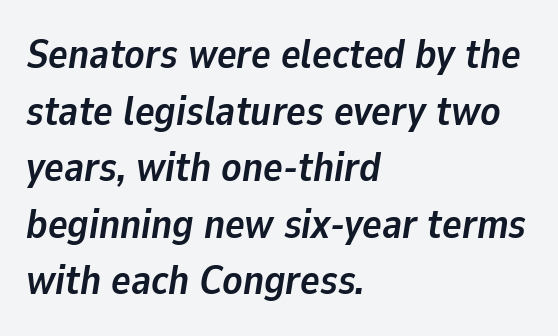
Q: Is the text bold? A: Yes.
Q: Is the text italic (slanted)? A: Yes, it leans right by about 9 degrees.
Q: Is the text underlined? A: No.
Q: How is the paragraph aligned? A: Left-aligned.
Q: Is the spacing between letters normal or unusually wide? A: Normal.
Q: Is the spacing between lines tight, normal or loose? A: Normal.
Q: Width (condensed, normal, or wide)? A: Normal.
Q: Stroke contrast? A: Low.
Q: x-height? A: Medium.
Q: Monospaced? A: No.
